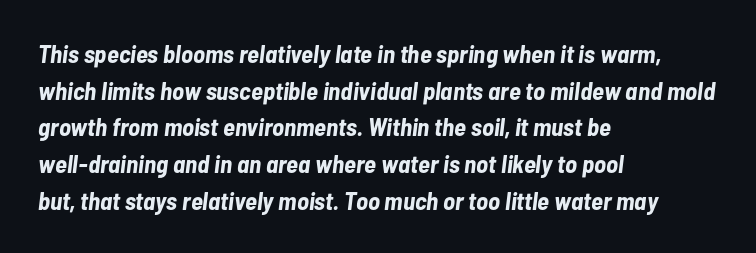
{"italic": "yes", "lean": "right", "slant_degrees": 7, "bold": "yes", "underline": "no", "align": "left", "line_spacing": "normal", "line_spacing_ratio": 1.47, "letter_spacing": "normal", "letter_spacing_em": 0.0, "glyph_px": 25}
